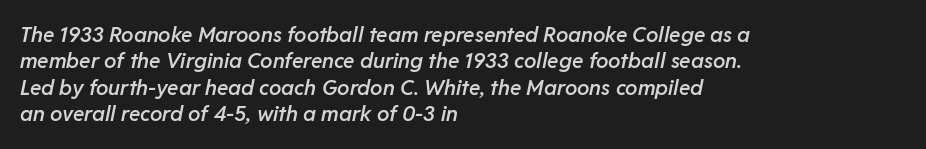
{"italic": "yes", "lean": "right", "slant_degrees": 11, "bold": "semi", "underline": "no", "align": "left", "line_spacing": "normal", "line_spacing_ratio": 1.26, "letter_spacing": "normal", "letter_spacing_em": 0.0, "glyph_px": 21}
